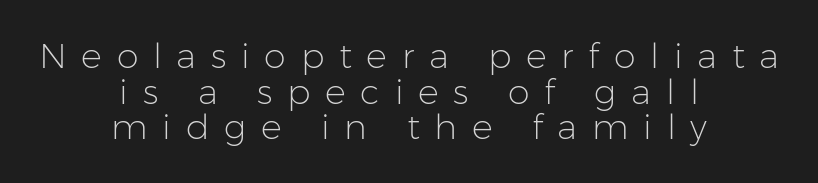
Unlike italic type, these characters show no tilt at all. Letters rest on an invisible, unmarked baseline. How would I describe the line gaps? Narrow and economical. A light-to-regular cut is what we see here. Looks like regular typesetting: each glyph gets only the width it needs.
